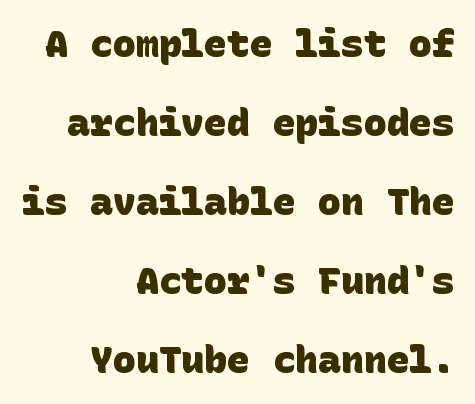
Q: Is the text bold? A: Yes.
Q: Is the typeface a serif or a sans-serif typeface? A: Sans-serif.
Q: Is the text underlined? A: No.
Q: How is the paragraph aligned? A: Right-aligned.
Q: Is the spacing between letters normal or unusually wide? A: Normal.
Q: Is the spacing between lines tight, normal or loose? A: Loose.
Q: Width (condensed, normal, or wide)? A: Normal.
Q: Stroke contrast? A: Low.
Q: x-height? A: Large.
